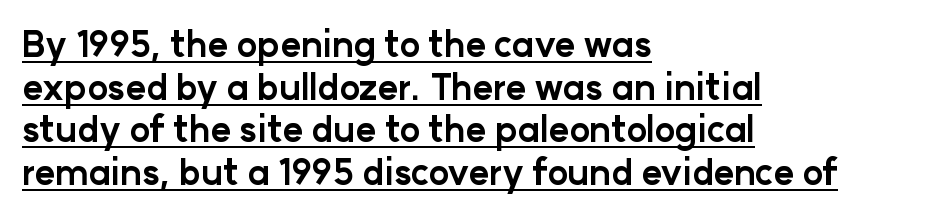
Q: Is the text bold? A: Yes.
Q: Is the text italic (slanted)? A: No, it is upright.
Q: Is the typeface a serif or a sans-serif typeface? A: Sans-serif.
Q: Is the text underlined? A: Yes.
Q: How is the paragraph aligned? A: Left-aligned.
Q: Is the spacing between letters normal or unusually wide? A: Normal.
Q: Width (condensed, normal, or wide)? A: Normal.
Q: Stroke contrast? A: Low.
Q: x-height? A: Medium.
Q: Monospaced? A: No.
